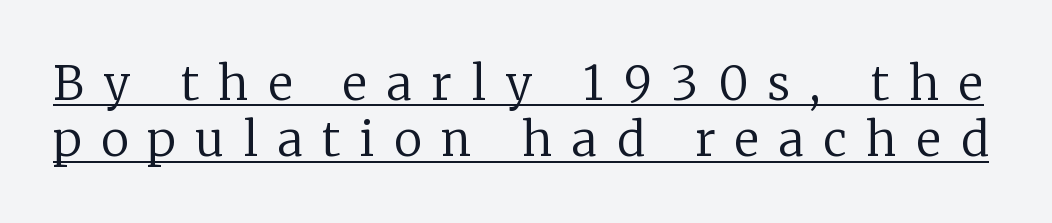
{"serif": "yes", "italic": "no", "bold": "no", "weight": "regular", "width": "normal", "stroke_contrast": "low", "x_height": "medium", "monospaced": "no", "underline": "yes", "line_spacing_ratio": 1.2, "letter_spacing": "wide", "letter_spacing_em": 0.42, "glyph_px": 47}
